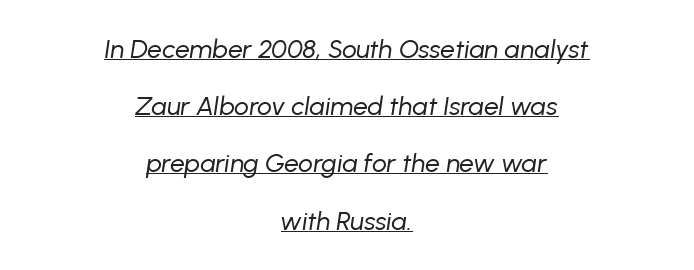
Every word sits above its own underline. Centered paragraph, ragged on both sides. Vertically, the passage feels expansive, rows floating well apart. Heaviness? Minimal to ordinary, like unemphasized prose. Italic: yes, the glyphs are oblique.
